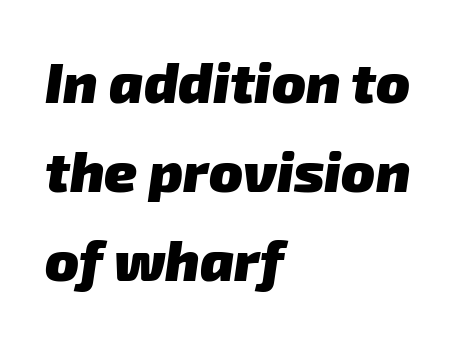
{"serif": "no", "bold": "yes", "weight": "heavy", "width": "normal", "stroke_contrast": "low", "x_height": "medium", "monospaced": "no", "underline": "no", "align": "left", "line_spacing": "normal", "line_spacing_ratio": 1.59, "letter_spacing": "normal", "letter_spacing_em": 0.0, "glyph_px": 56}
